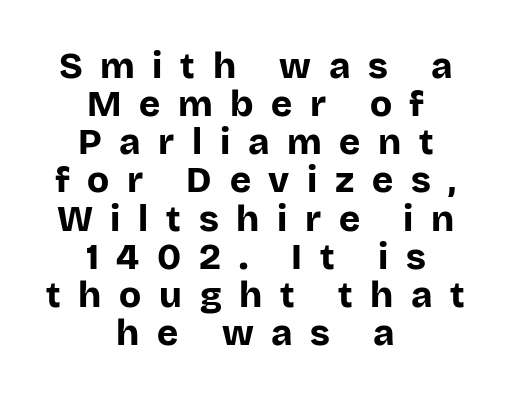
{"serif": "no", "italic": "no", "bold": "yes", "weight": "bold", "width": "normal", "stroke_contrast": "low", "x_height": "large", "monospaced": "no", "underline": "no", "align": "center", "line_spacing": "tight", "line_spacing_ratio": 1.06, "letter_spacing": "wide", "letter_spacing_em": 0.49, "glyph_px": 36}
